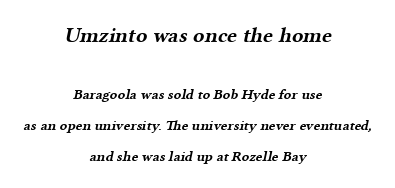
The image shows 21 px bold type; set centered, loose line spacing (2.2x), normal letter spacing, not underlined; the first (top) block is 1.5x larger.
